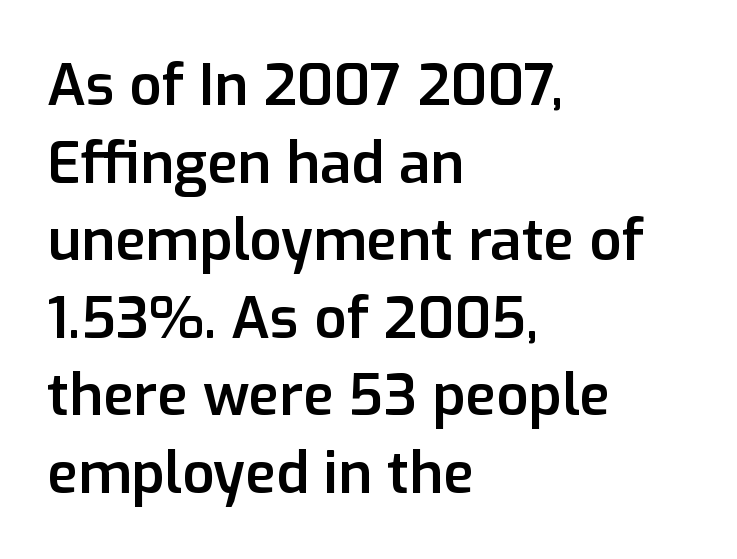
Q: Is the text bold? A: Semi-bold.
Q: Is the text italic (slanted)? A: No, it is upright.
Q: Is the typeface a serif or a sans-serif typeface? A: Sans-serif.
Q: Is the text underlined? A: No.
Q: How is the paragraph aligned? A: Left-aligned.
Q: Is the spacing between letters normal or unusually wide? A: Normal.
Q: Is the spacing between lines tight, normal or loose? A: Normal.
Q: Width (condensed, normal, or wide)? A: Normal.
Q: Stroke contrast? A: Low.
Q: x-height? A: Medium.
Q: Monospaced? A: No.
